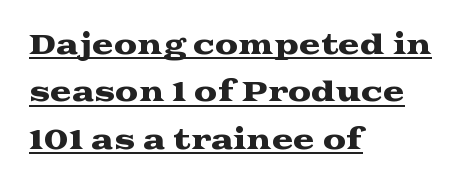
Q: Is the text italic (slanted)? A: No, it is upright.
Q: Is the text underlined? A: Yes.
Q: How is the paragraph aligned? A: Left-aligned.
Q: Is the spacing between letters normal or unusually wide? A: Normal.
